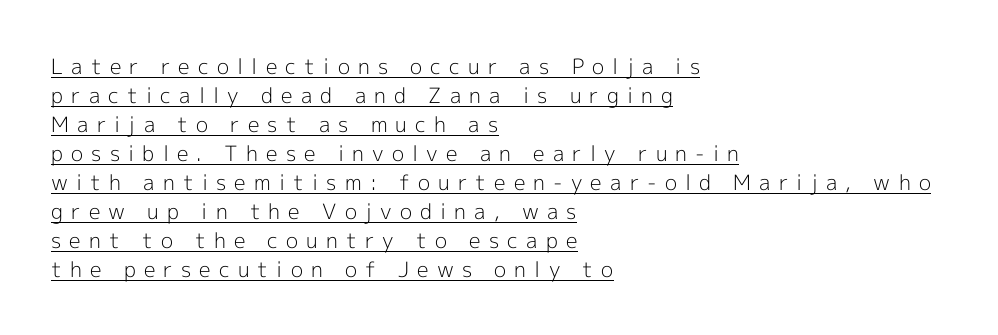
Q: Is the text bold? A: No.
Q: Is the text italic (slanted)? A: No, it is upright.
Q: Is the text underlined? A: Yes.
Q: How is the paragraph aligned? A: Left-aligned.
Q: Is the spacing between letters normal or unusually wide? A: Unusually wide.
Q: Is the spacing between lines tight, normal or loose? A: Normal.
